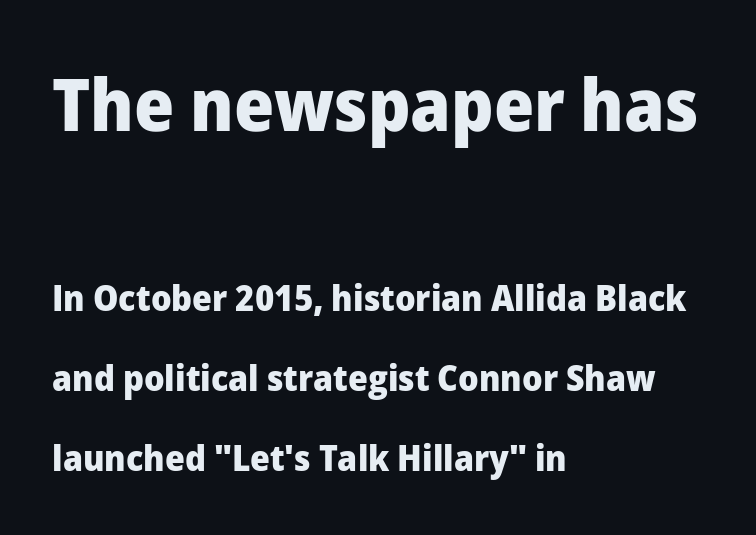
The image shows 73 px heavy sans-serif type, upright; set left-aligned, loose line spacing (2.22x), normal letter spacing, not underlined; the first (top) block is 2.03x larger; low stroke contrast and a medium x-height.
